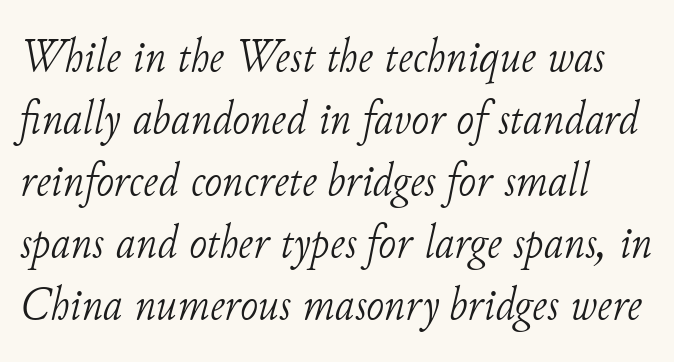
{"serif": "yes", "italic": "yes", "lean": "right", "slant_degrees": 11, "bold": "no", "weight": "light", "width": "normal", "stroke_contrast": "low", "x_height": "small", "monospaced": "no", "underline": "no", "align": "left", "line_spacing": "normal", "line_spacing_ratio": 1.29, "letter_spacing": "normal", "letter_spacing_em": 0.0, "glyph_px": 48}
